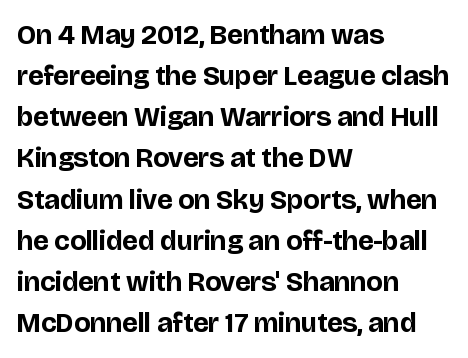
No feet cap the strokes, marking this as sans-serif type. Plenty of ink on the page — the face is bold. These lines are rendered in a variable-pitch font. The paragraph shown leans on its left margin. Nobody touched the tracking dial on this one. Each row of text sits above clean, open space.
